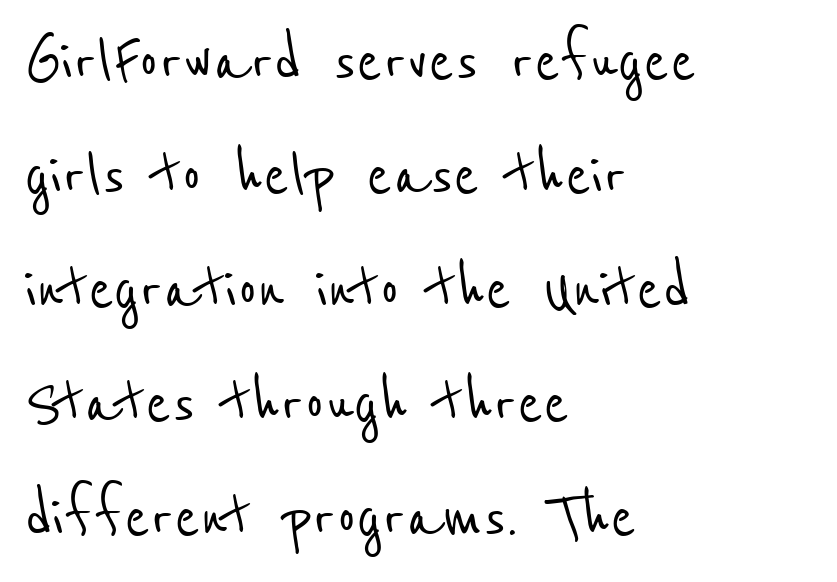
Does the leading feel generous? No, just average. Check the space under the baseline: it is left empty. Each letter keeps its own natural width here, so spacing adapts to shape. Reading down the block, your eye returns to a fixed left position each line. The text was rendered using a sans face with plain stroke endings.
